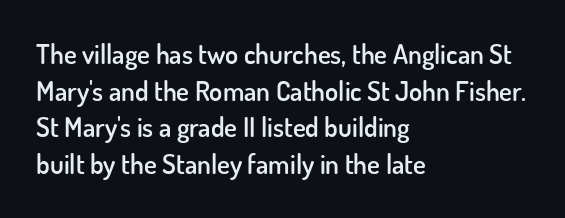
{"italic": "no", "bold": "semi", "underline": "no", "align": "left", "line_spacing": "normal", "line_spacing_ratio": 1.36, "letter_spacing": "normal", "letter_spacing_em": 0.0, "glyph_px": 27}
